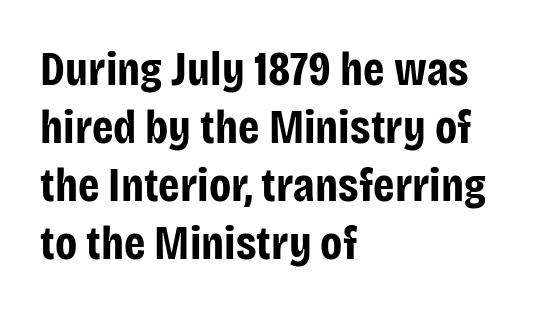
The image shows 48 px bold, condensed sans-serif type, upright; set left-aligned, line spacing 1.21x, normal letter spacing, not underlined; low stroke contrast and a large x-height.
